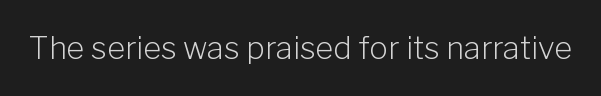
The passage shown is typeset with a sans-serif family. A roman cut, with each character standing at attention. The strip under each line holds only bare page. Caption: face not bold, strokes unweighted.
